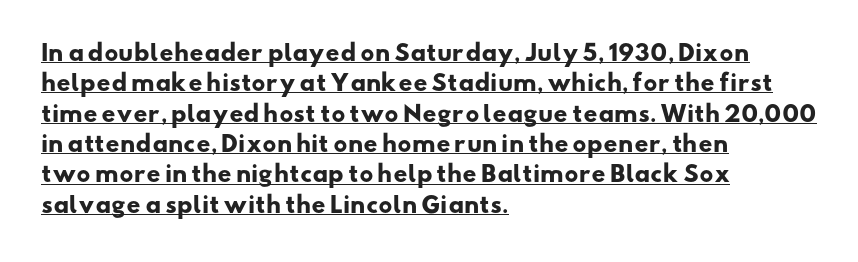
{"bold": "yes", "underline": "yes", "align": "left", "line_spacing": "normal", "line_spacing_ratio": 1.38, "letter_spacing": "normal", "letter_spacing_em": 0.0, "glyph_px": 22}
